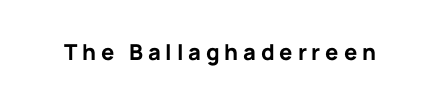
The image shows 22 px bold type, upright; set unusually wide letter spacing (+0.22 em), not underlined.
